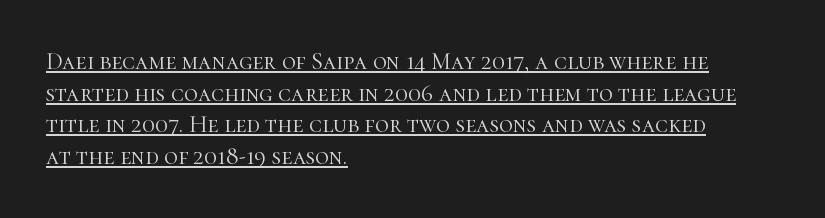
Spacing between characters is what you'd get straight out of the box. Reading down the column, the eye jumps a familiar distance to each next line. Students, observe the line beneath the letters — that is underlining. The weight would be labelled regular, book, light, or lighter still. The passage is arranged the way most books set body copy — flush left.
